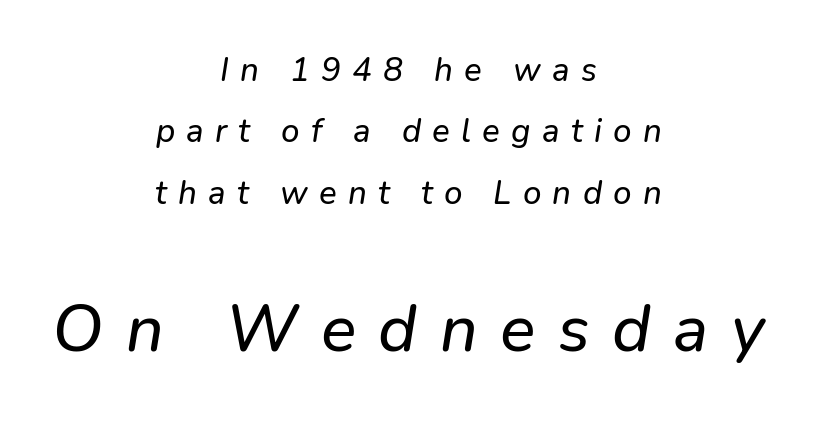
The image shows 66 px text type, italic (leaning right); set centered, line spacing 1.86x, unusually wide letter spacing (+0.34 em), not underlined; the second (bottom) block is 2.0x larger; low stroke contrast and a medium x-height.
